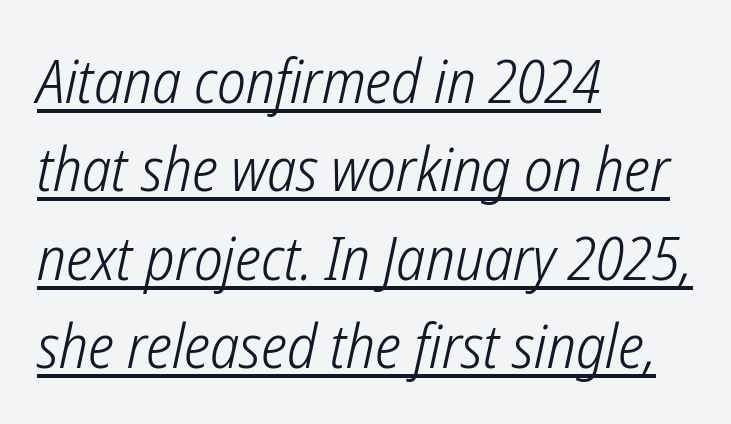
The image shows 61 px light, condensed sans-serif type; set left-aligned, normal line spacing (1.45x), normal letter spacing, underlined; low stroke contrast and a medium x-height.
